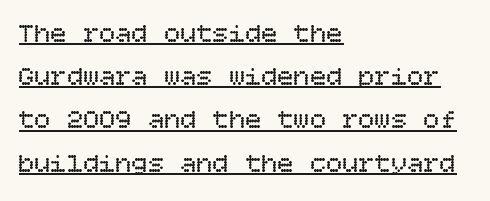
A student would call this left alignment; a typographer would say flush left, rag right. It's the straight-up-and-down kind of type. No heavy texture on the line: the type isn't bold. The vertical gap from one line to the next is medium. The sample's only ornament is a line tracing under the words. The horizontal fit of the characters is conventional and even.
